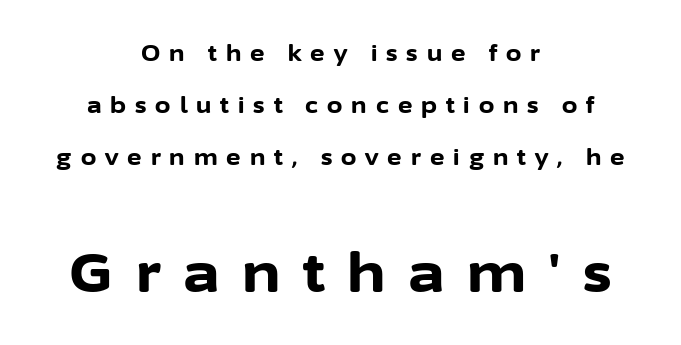
Q: Is the text bold? A: Yes.
Q: Is the text italic (slanted)? A: No, it is upright.
Q: Is the typeface a serif or a sans-serif typeface? A: Sans-serif.
Q: Is the text underlined? A: No.
Q: How is the paragraph aligned? A: Centered.
Q: Is the spacing between letters normal or unusually wide? A: Unusually wide.
Q: Is the spacing between lines tight, normal or loose? A: Loose.
Q: Which block of text is set in a larger size, the first (top) or the second (bottom)? A: The second (bottom) one.
Q: Width (condensed, normal, or wide)? A: Normal.
Q: Stroke contrast? A: Low.
Q: x-height? A: Medium.
Q: Monospaced? A: No.
